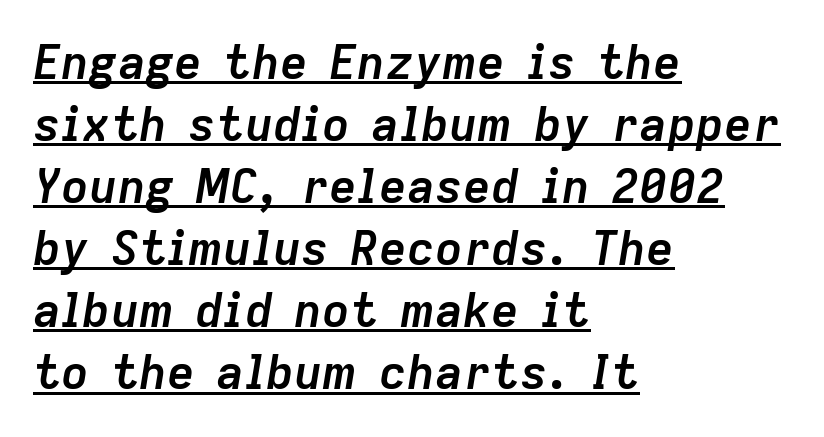
{"italic": "yes", "lean": "right", "slant_degrees": 9, "bold": "yes", "weight": "semibold", "width": "normal", "stroke_contrast": "low", "x_height": "medium", "monospaced": "no", "underline": "yes", "align": "left", "line_spacing": "normal", "line_spacing_ratio": 1.32, "letter_spacing": "normal", "letter_spacing_em": 0.0, "glyph_px": 47}
